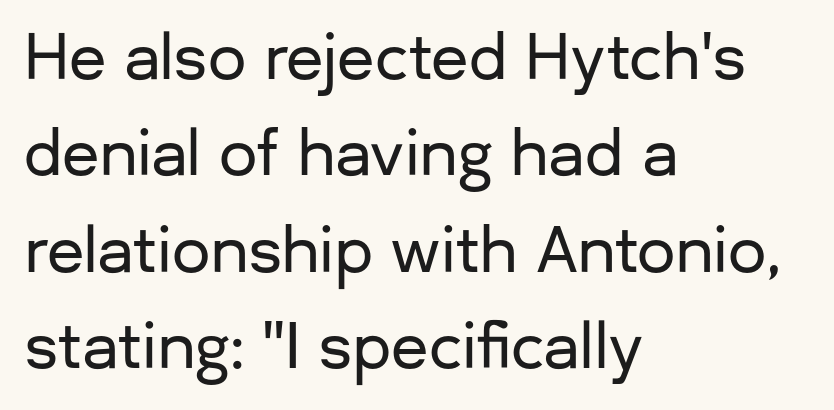
{"serif": "no", "italic": "no", "width": "normal", "stroke_contrast": "low", "x_height": "medium", "monospaced": "no", "underline": "no", "align": "left", "line_spacing": "normal", "line_spacing_ratio": 1.58, "letter_spacing": "normal", "letter_spacing_em": 0.0, "glyph_px": 61}
